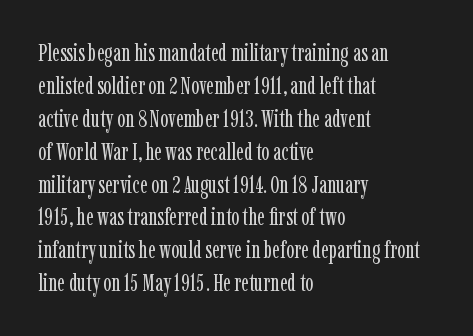
The image shows 24 px text type, upright; set left-aligned, normal line spacing (1.37x), normal letter spacing, not underlined.
